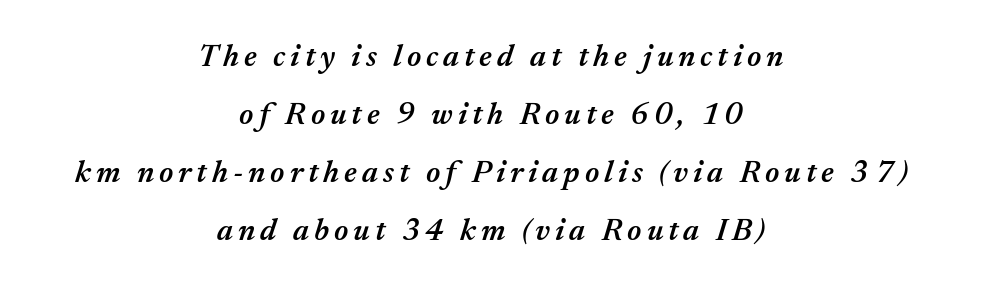
{"italic": "yes", "lean": "right", "slant_degrees": 17, "bold": "semi", "weight": "semibold", "width": "normal", "stroke_contrast": "medium", "x_height": "medium", "monospaced": "no", "underline": "no", "align": "center", "line_spacing_ratio": 1.87, "glyph_px": 31}
